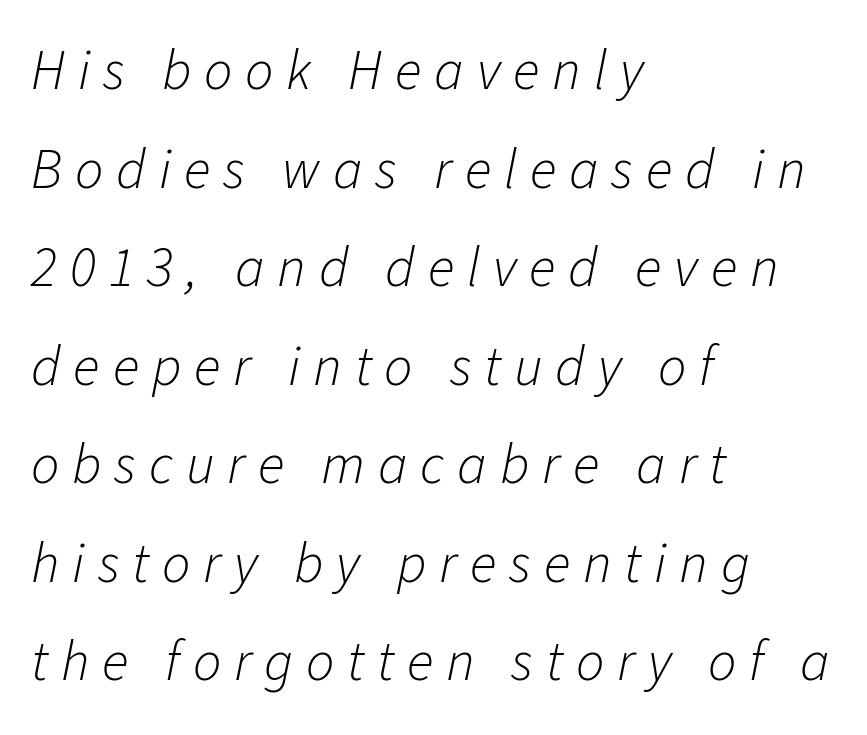
Q: Is the text bold? A: No.
Q: Is the text italic (slanted)? A: Yes, it leans right by about 11 degrees.
Q: Is the text underlined? A: No.
Q: How is the paragraph aligned? A: Left-aligned.
Q: Is the spacing between letters normal or unusually wide? A: Unusually wide.
Q: Width (condensed, normal, or wide)? A: Normal.
Q: Stroke contrast? A: Low.
Q: x-height? A: Medium.
Q: Monospaced? A: No.
